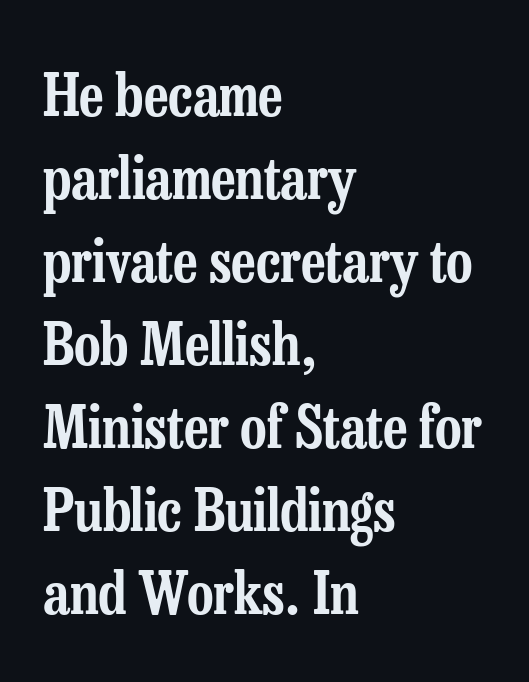
The image shows 58 px condensed serif type, upright; set left-aligned, normal line spacing (1.43x), normal letter spacing, not underlined; low stroke contrast and a medium x-height.
